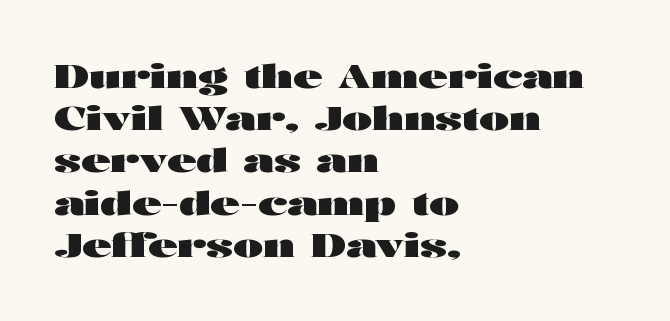
Is the block centered? No — it sits flush against the left margin. The letters advance in unequal steps, a hallmark of proportional type. Spacing between characters is what you'd get straight out of the box. A typesetter would mark this as roman, not italic.
